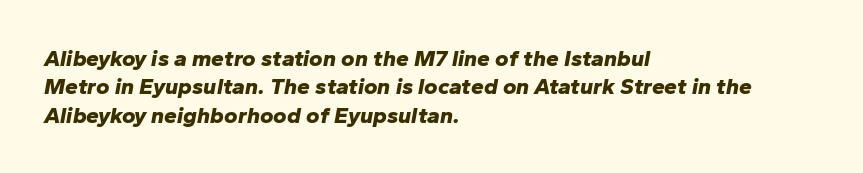
The image shows 23 px bold type, italic (leaning right); set left-aligned, line spacing 1.23x, normal letter spacing, not underlined.
